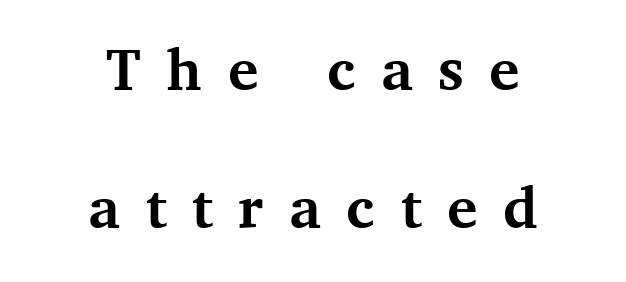
Q: Is the text bold? A: Yes.
Q: Is the text italic (slanted)? A: No, it is upright.
Q: Is the typeface a serif or a sans-serif typeface? A: Serif.
Q: Is the text underlined? A: No.
Q: How is the paragraph aligned? A: Centered.
Q: Is the spacing between letters normal or unusually wide? A: Unusually wide.
Q: Is the spacing between lines tight, normal or loose? A: Loose.
Q: Width (condensed, normal, or wide)? A: Normal.
Q: Stroke contrast? A: Medium.
Q: x-height? A: Medium.
Q: Monospaced? A: No.
